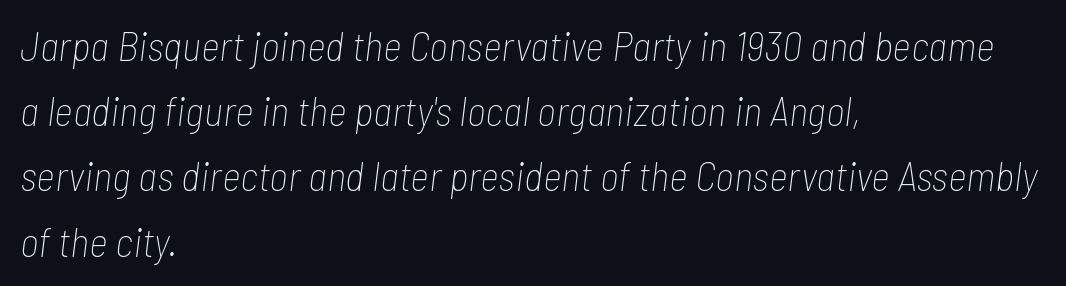
The image shows 41 px thin, condensed type, italic (leaning right); set left-aligned, normal line spacing (1.59x), normal letter spacing, not underlined; low stroke contrast and a medium x-height.
